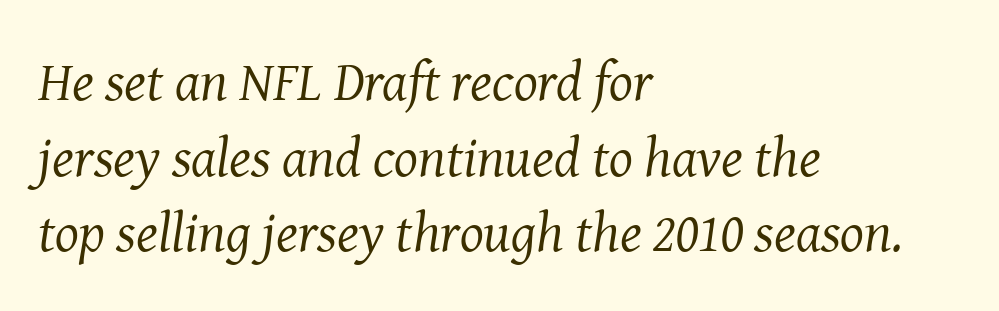
{"serif": "yes", "italic": "yes", "lean": "right", "slant_degrees": 8, "bold": "no", "weight": "regular", "width": "normal", "stroke_contrast": "medium", "x_height": "medium", "monospaced": "no", "underline": "no", "align": "left", "line_spacing": "normal", "line_spacing_ratio": 1.35, "letter_spacing": "normal", "letter_spacing_em": 0.0, "glyph_px": 56}
